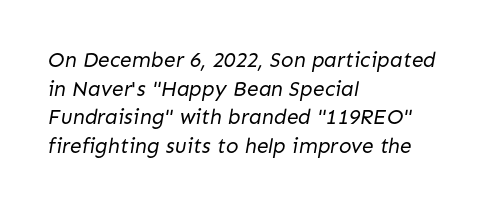
The image shows 21 px text type; set left-aligned, normal line spacing (1.36x), normal letter spacing, not underlined.
